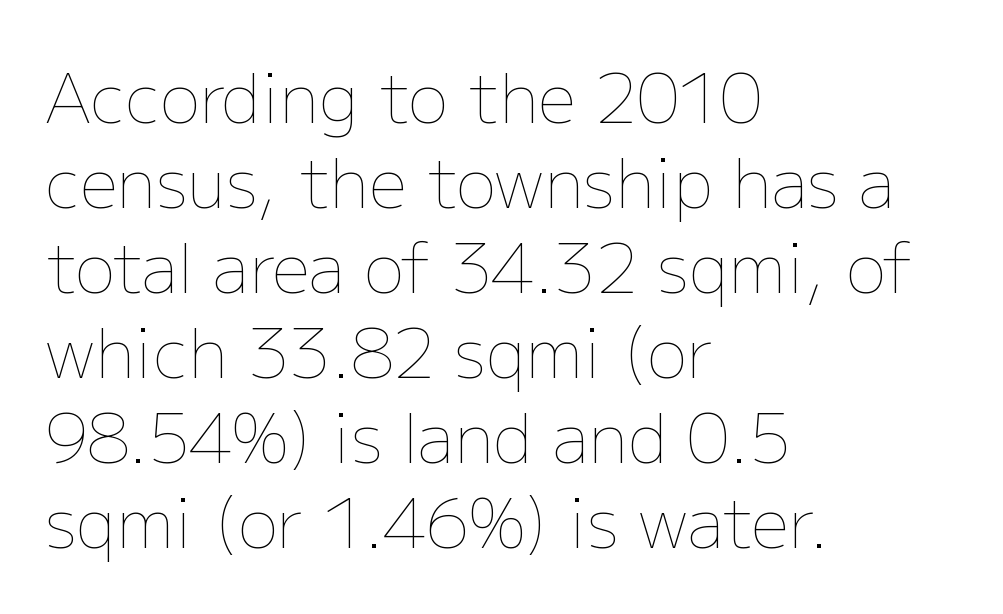
Here the glyphs are tracked normally, forming tight word shapes. How would I describe the line gaps? Plain and ordinary. The passage shown is typed in a proportional face where columns would drift. Notice how the passage keeps a crisp vertical edge on the left only. Plain, unruled lines of type. Compared with a typical body face, this is equally light or lighter still.
